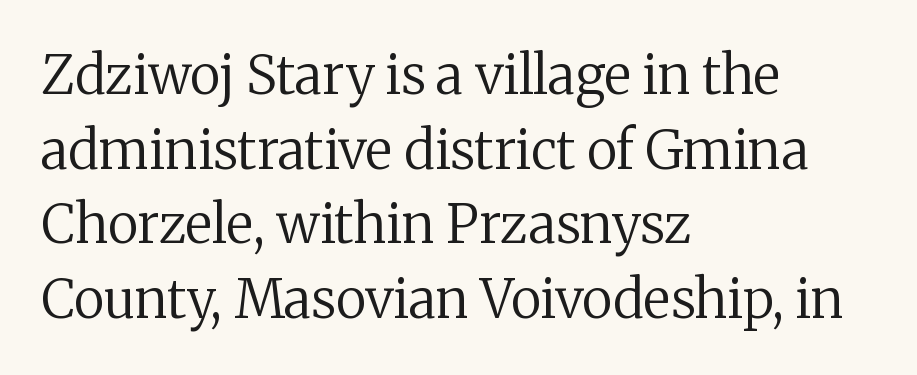
The image shows 53 px regular-weight serif type, upright; set left-aligned, normal line spacing (1.41x), normal letter spacing, not underlined; medium stroke contrast and a medium x-height.
